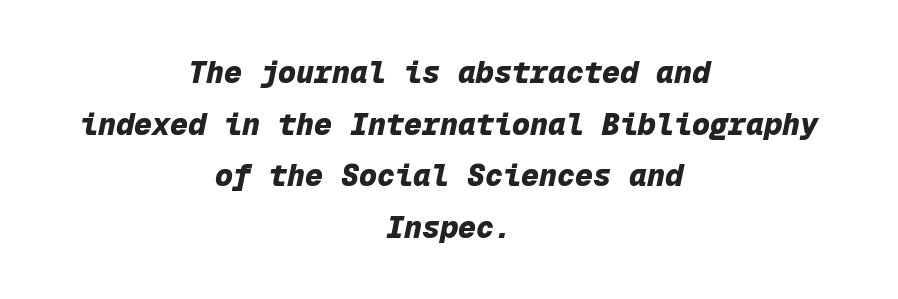
The image shows 30 px heavy type, italic (leaning right), monospaced; set centered, line spacing 1.72x, normal letter spacing, not underlined; low stroke contrast and a medium x-height.
